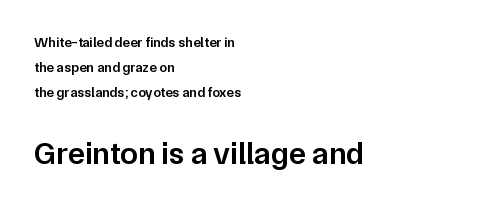
Q: Is the text bold? A: Semi-bold.
Q: Is the text italic (slanted)? A: No, it is upright.
Q: Is the typeface a serif or a sans-serif typeface? A: Sans-serif.
Q: Is the text underlined? A: No.
Q: How is the paragraph aligned? A: Left-aligned.
Q: Is the spacing between letters normal or unusually wide? A: Normal.
Q: Which block of text is set in a larger size, the first (top) or the second (bottom)? A: The second (bottom) one.
Q: Width (condensed, normal, or wide)? A: Normal.
Q: Stroke contrast? A: Low.
Q: x-height? A: Medium.
Q: Monospaced? A: No.
